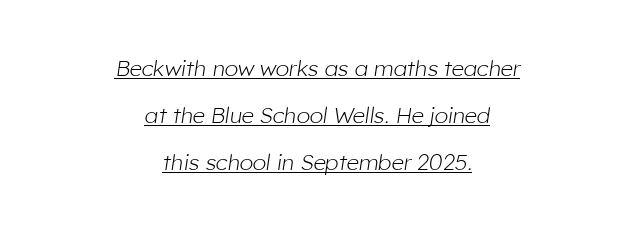
The image shows 22 px text type, italic (leaning right); set centered, loose line spacing (2.13x), normal letter spacing, underlined.
